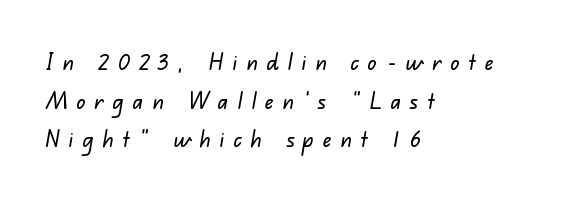
Every row of glyphs begins at an identical x-position on the left. Vertical spacing — default. Check the space under the baseline: it is left empty. This sample uses expanded letter spacing, leaving extra air between glyphs.
